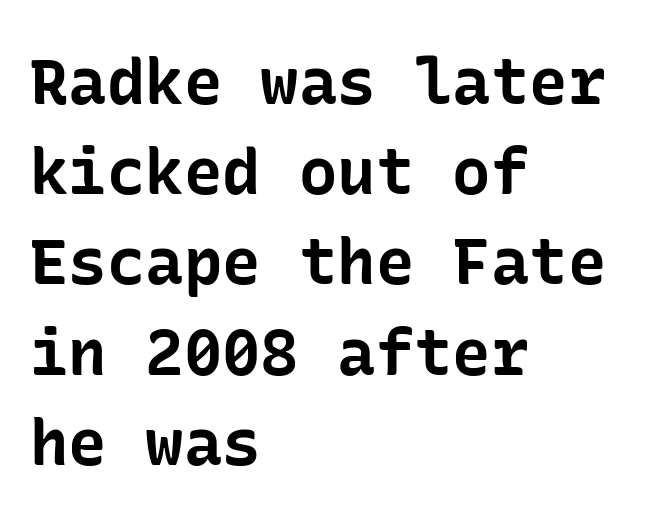
The image shows 64 px bold sans-serif type, upright; set left-aligned, normal line spacing (1.41x), normal letter spacing, not underlined; low stroke contrast and a medium x-height.
